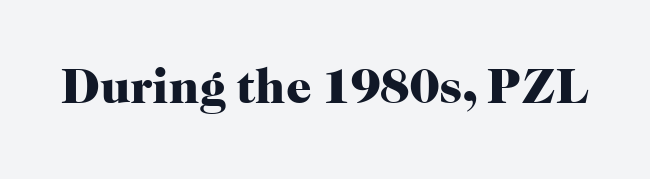
The image shows 50 px heavy serif type, upright; set normal letter spacing, not underlined; high stroke contrast and a medium x-height.
